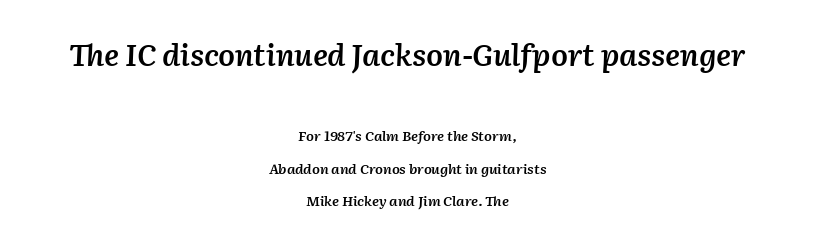
{"italic": "yes", "lean": "right", "slant_degrees": 2, "bold": "semi", "weight": "semibold", "width": "normal", "stroke_contrast": "medium", "x_height": "medium", "monospaced": "no", "underline": "no", "align": "center", "line_spacing": "loose", "line_spacing_ratio": 2.31, "letter_spacing": "normal", "letter_spacing_em": 0.0, "larger_block": "first", "size_ratio": 2.14, "glyph_px": 30}
